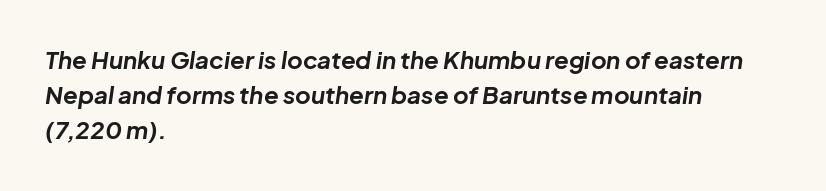
Chunky letters — that's bold for sure. The text block is weighted toward the left margin, trailing off unevenly rightward. Yep, that's italic — everything's leaning. Underline: absent.
